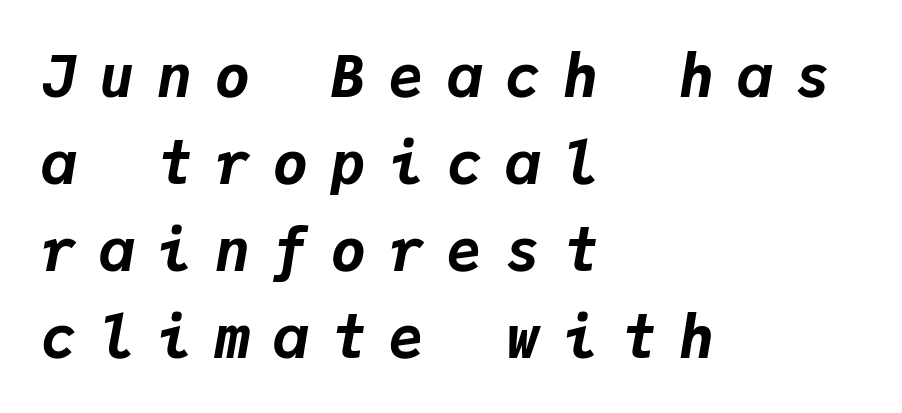
{"italic": "yes", "lean": "right", "slant_degrees": 9, "bold": "yes", "weight": "bold", "width": "normal", "stroke_contrast": "low", "x_height": "medium", "monospaced": "yes", "underline": "no", "align": "left", "line_spacing": "normal", "line_spacing_ratio": 1.5, "letter_spacing": "wide", "letter_spacing_em": 0.4, "glyph_px": 58}
